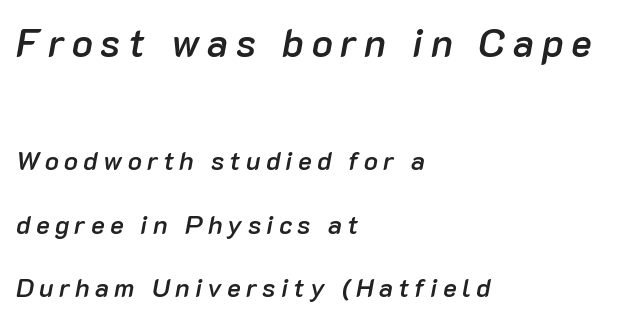
The designer gave the opening block more size than the closing block. Looks like regular typesetting: each glyph gets only the width it needs. Spacing between characters has been opened up far beyond the box default. Unmarked baselines from the first word to the last. Notice how the passage keeps a crisp vertical edge on the left only.
